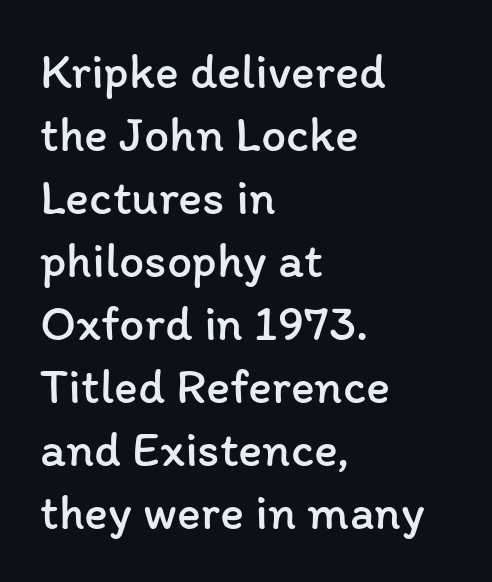
Vertical stems look standard width or narrower in stroke. Reading down the column, the eye jumps a familiar distance to each next line. These lines keep a tight, regular rhythm from letter to letter. Compared with a centered layout, this one pins lines to the left instead. Posture: vertical. Spacing verdict: proportional, widths tailored to each character.
